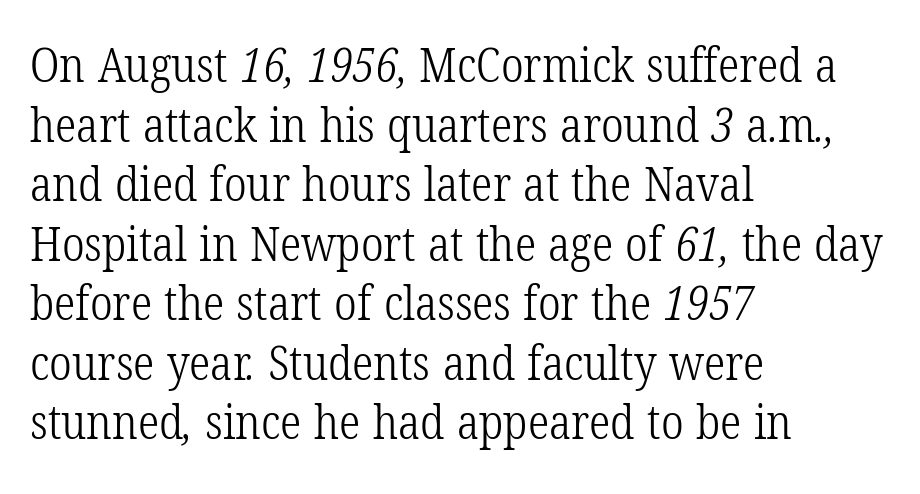
{"serif": "yes", "bold": "no", "weight": "light", "width": "condensed", "stroke_contrast": "low", "x_height": "medium", "monospaced": "no", "underline": "no", "align": "left", "line_spacing_ratio": 1.24, "letter_spacing": "normal", "letter_spacing_em": 0.0, "glyph_px": 48}
